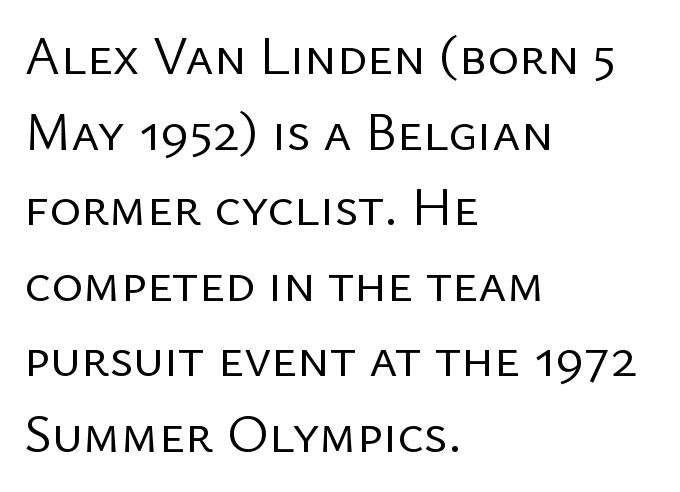
If you measured baseline to baseline, you'd find a middling distance. Note the varied advance widths — an 'i' is clearly narrower than an 'm'. Alignment: flush left. The lettering holds an erect, upright posture throughout. The text was rendered using a sans face with plain stroke endings. A quiet, ordinary-to-light weight characterises the typeface.
